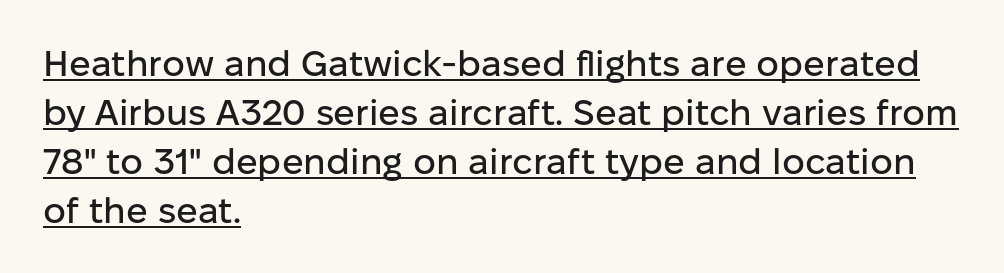
The text was rendered using a sans face with plain stroke endings. The rendering uses natural spacing where letterforms have individual widths. Visually the block forms a straight wall on the left and a jagged coastline on the right. Honestly, the underline is the first thing you notice here. Caption: standard tracking, unaltered. This is the regular roman posture of the typeface.
